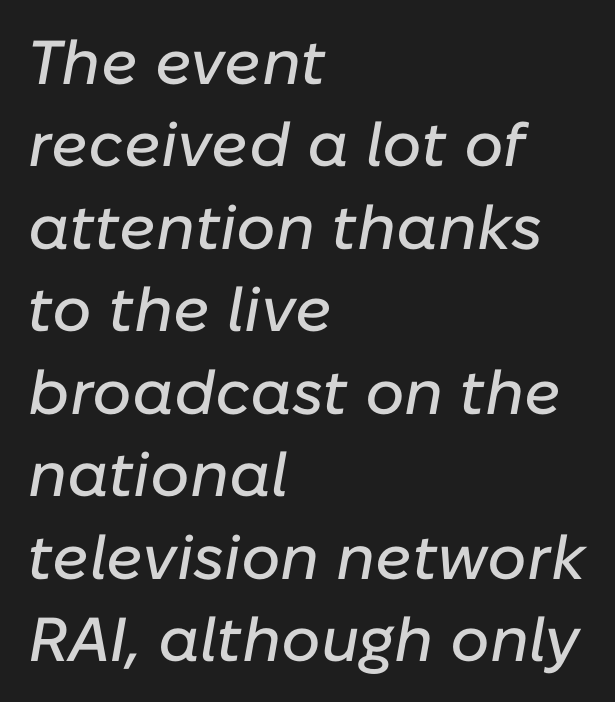
The image shows 62 px text type, italic (leaning right); set left-aligned, normal line spacing (1.33x), normal letter spacing, not underlined; low stroke contrast and a medium x-height.
